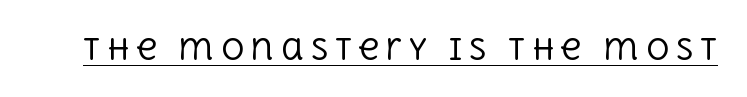
Q: Is the text bold? A: No.
Q: Is the text italic (slanted)? A: No, it is upright.
Q: Is the typeface a serif or a sans-serif typeface? A: Serif.
Q: Is the text underlined? A: Yes.
Q: Is the spacing between letters normal or unusually wide? A: Unusually wide.
Q: Width (condensed, normal, or wide)? A: Normal.
Q: x-height? A: Large.
Q: Monospaced? A: No.
